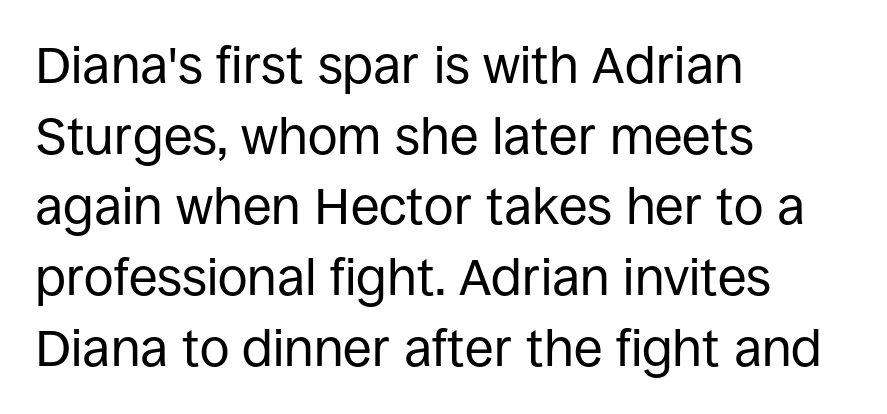
{"serif": "no", "italic": "no", "bold": "no", "weight": "regular", "width": "normal", "stroke_contrast": "low", "x_height": "large", "monospaced": "no", "underline": "no", "align": "left", "line_spacing": "normal", "line_spacing_ratio": 1.36, "letter_spacing": "normal", "letter_spacing_em": 0.0, "glyph_px": 52}
